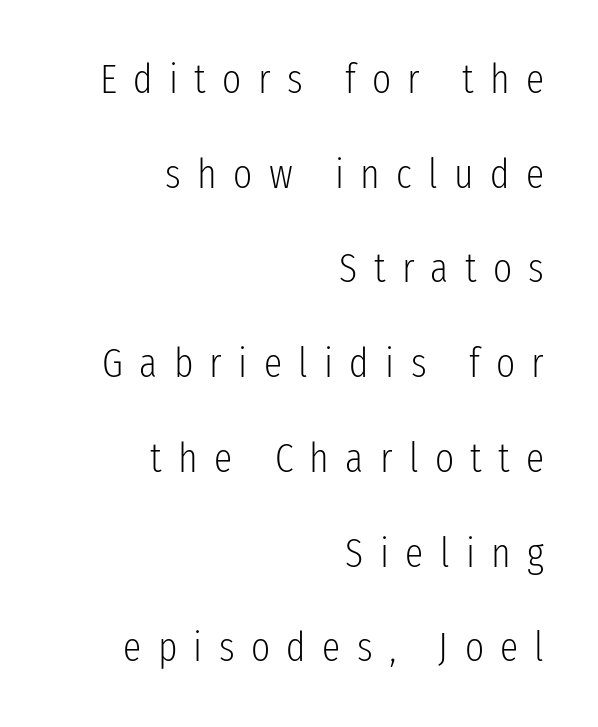
Q: Is the text bold? A: No.
Q: Is the text italic (slanted)? A: No, it is upright.
Q: Is the typeface a serif or a sans-serif typeface? A: Sans-serif.
Q: Is the text underlined? A: No.
Q: How is the paragraph aligned? A: Right-aligned.
Q: Is the spacing between letters normal or unusually wide? A: Unusually wide.
Q: Is the spacing between lines tight, normal or loose? A: Loose.
Q: Width (condensed, normal, or wide)? A: Condensed.
Q: Stroke contrast? A: Low.
Q: x-height? A: Medium.
Q: Monospaced? A: No.
